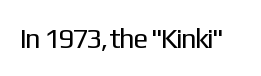
The image shows 28 px regular-weight sans-serif type, upright; set normal letter spacing, not underlined; low stroke contrast and a medium x-height.
